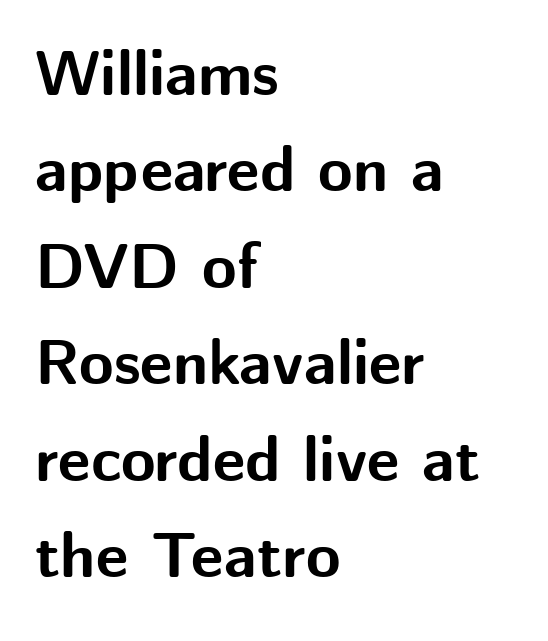
A sans-serif font was chosen for this passage. Is there much room between lines? A standard amount, neither cramped nor airy. The words here are not underlined. Proportional: the letters do not fall into vertical columns.
